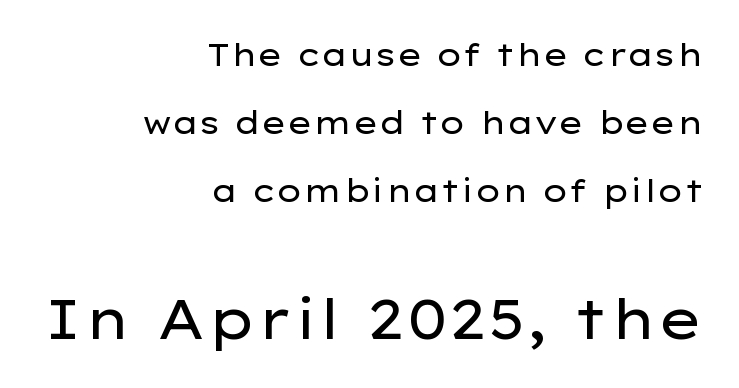
Q: Is the text bold? A: No.
Q: Is the text italic (slanted)? A: No, it is upright.
Q: Is the typeface a serif or a sans-serif typeface? A: Sans-serif.
Q: Is the text underlined? A: No.
Q: How is the paragraph aligned? A: Right-aligned.
Q: Is the spacing between letters normal or unusually wide? A: Normal.
Q: Is the spacing between lines tight, normal or loose? A: Loose.
Q: Which block of text is set in a larger size, the first (top) or the second (bottom)? A: The second (bottom) one.
Q: Width (condensed, normal, or wide)? A: Wide.
Q: Stroke contrast? A: Low.
Q: x-height? A: Medium.
Q: Monospaced? A: No.
